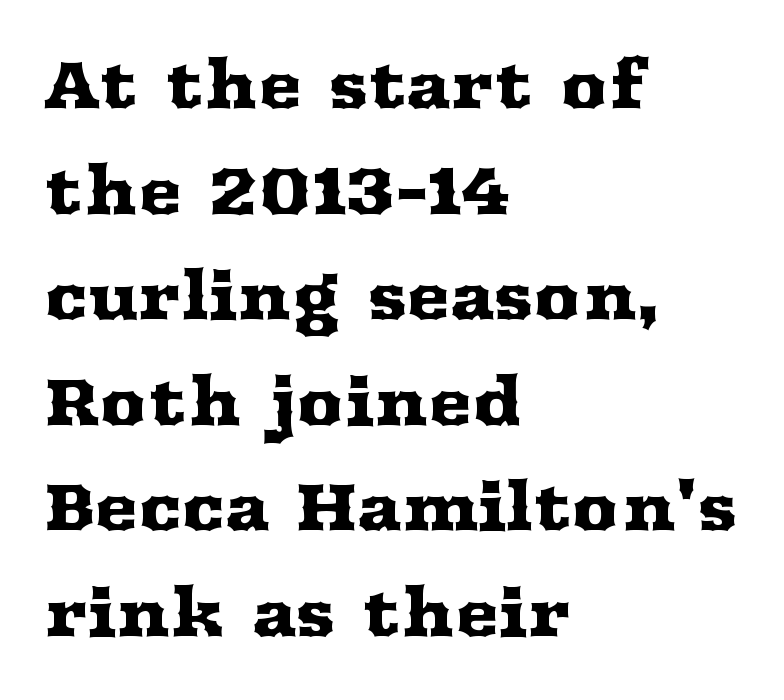
Quick note: interline space is typical. I'd call this a serif setting — the letters wear small feet. A student would call this left alignment; a typographer would say flush left, rag right. In terms of letterspacing, this is plain default setting. Words float on clear page, feet unadorned.
